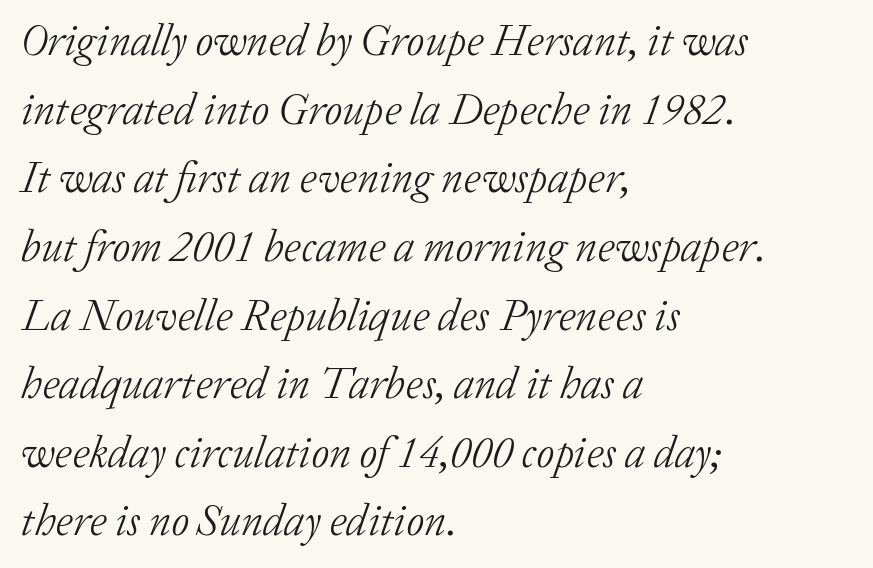
{"serif": "yes", "italic": "yes", "lean": "right", "slant_degrees": 20, "bold": "no", "weight": "light", "width": "normal", "stroke_contrast": "low", "x_height": "medium", "monospaced": "no", "underline": "no", "align": "left", "line_spacing": "normal", "line_spacing_ratio": 1.56, "letter_spacing": "normal", "letter_spacing_em": 0.0, "glyph_px": 44}
